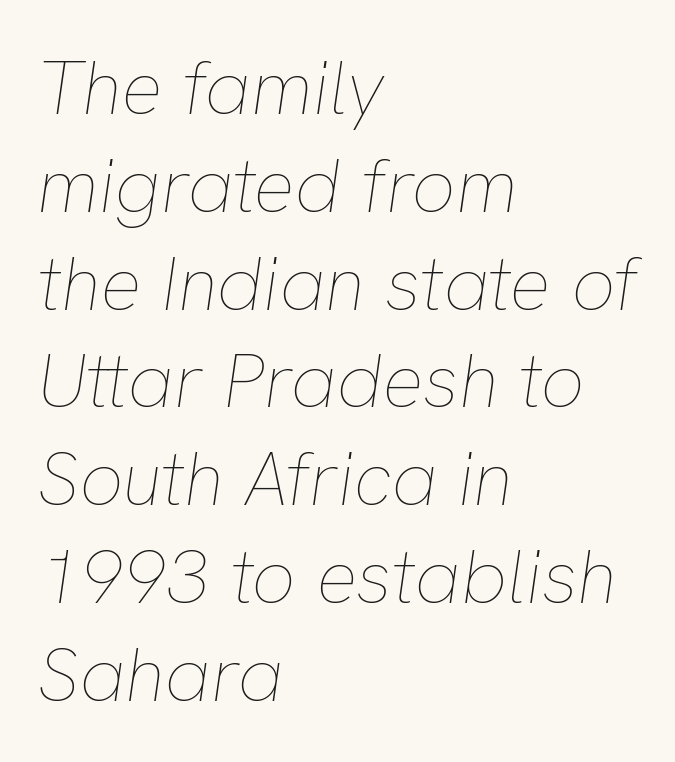
Q: Is the text bold? A: No.
Q: Is the text italic (slanted)? A: Yes, it leans right by about 8 degrees.
Q: Is the text underlined? A: No.
Q: How is the paragraph aligned? A: Left-aligned.
Q: Is the spacing between letters normal or unusually wide? A: Normal.
Q: Is the spacing between lines tight, normal or loose? A: Normal.
Q: Width (condensed, normal, or wide)? A: Normal.
Q: Stroke contrast? A: Low.
Q: x-height? A: Medium.
Q: Monospaced? A: No.
